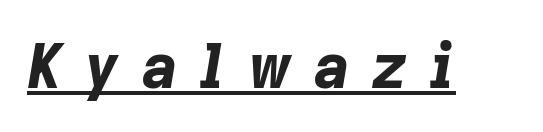
The image shows 62 px bold type, italic (leaning right); set unusually wide letter spacing (+0.35 em), underlined; low stroke contrast and a medium x-height.
